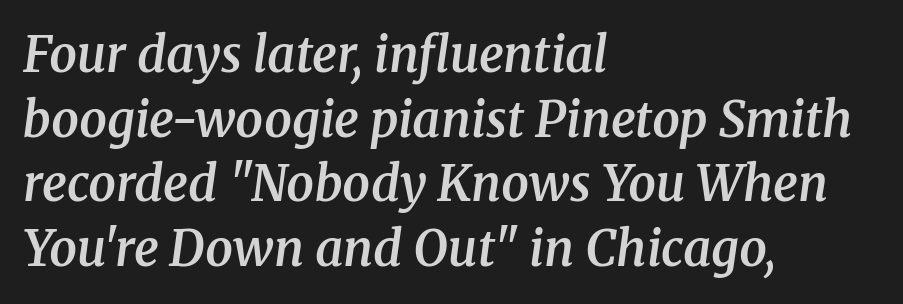
Line spacing here is normal. Has an underline been added? It has not. Teacher's note: observe the even left margin — that is flush-left alignment. Spacing verdict: proportional, widths tailored to each character. Characters follow at the spacing the type designer built in. Italic: yes, the glyphs are oblique.
